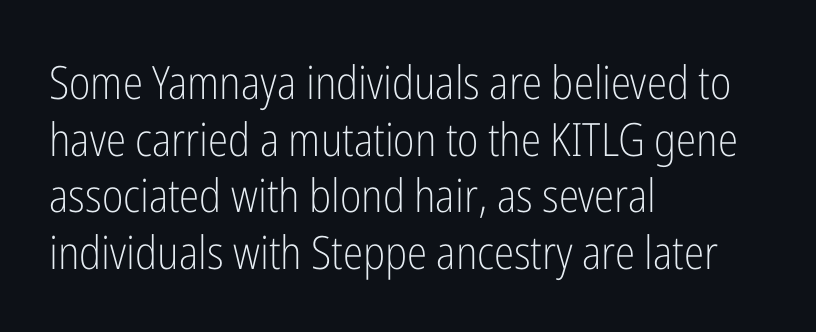
The image shows 46 px light, condensed sans-serif type, upright; set left-aligned, line spacing 1.23x, normal letter spacing, not underlined; low stroke contrast and a medium x-height.
